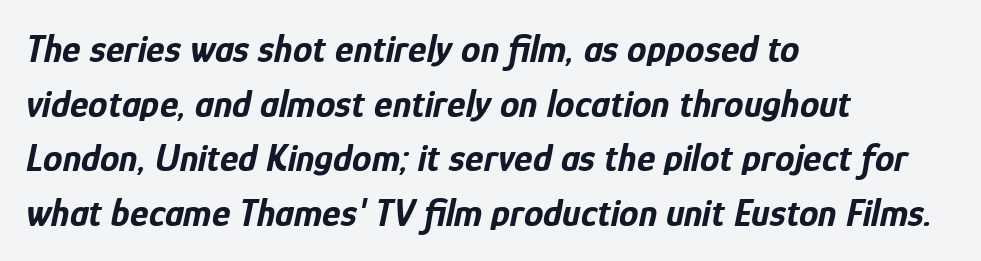
Q: Is the text bold? A: Yes.
Q: Is the text italic (slanted)? A: Yes, it leans right by about 12 degrees.
Q: Is the text underlined? A: No.
Q: How is the paragraph aligned? A: Left-aligned.
Q: Is the spacing between letters normal or unusually wide? A: Normal.
Q: Is the spacing between lines tight, normal or loose? A: Normal.
Q: Width (condensed, normal, or wide)? A: Condensed.
Q: Stroke contrast? A: Low.
Q: x-height? A: Medium.
Q: Monospaced? A: No.
